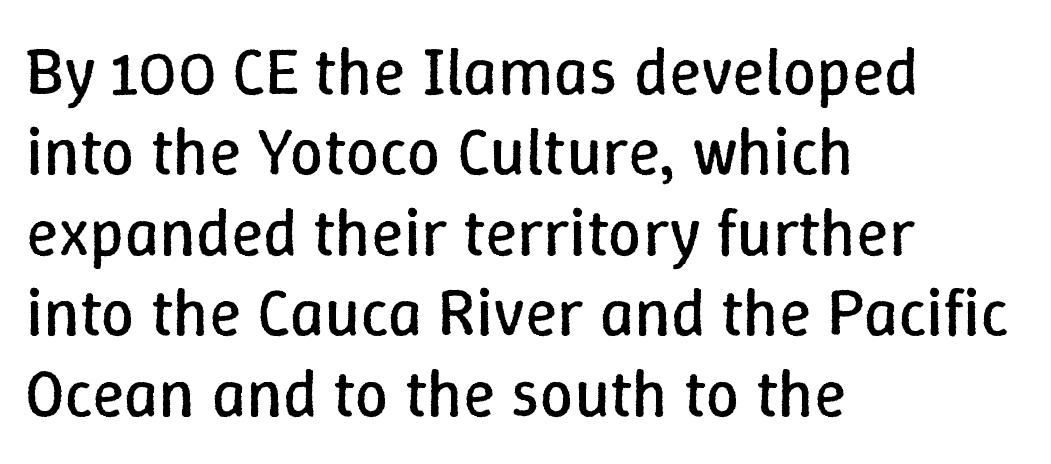
The image shows 67 px regular-weight type, upright; set left-aligned, line spacing 1.2x, normal letter spacing, not underlined; low stroke contrast and a medium x-height.
